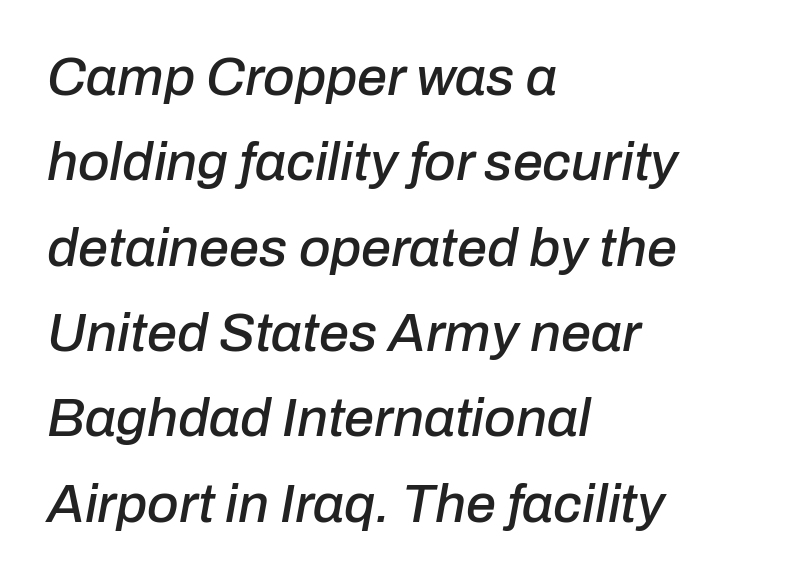
{"italic": "yes", "lean": "right", "slant_degrees": 10, "width": "normal", "stroke_contrast": "low", "x_height": "medium", "monospaced": "no", "underline": "no", "align": "left", "line_spacing": "normal", "line_spacing_ratio": 1.58, "letter_spacing": "normal", "letter_spacing_em": 0.0, "glyph_px": 54}
